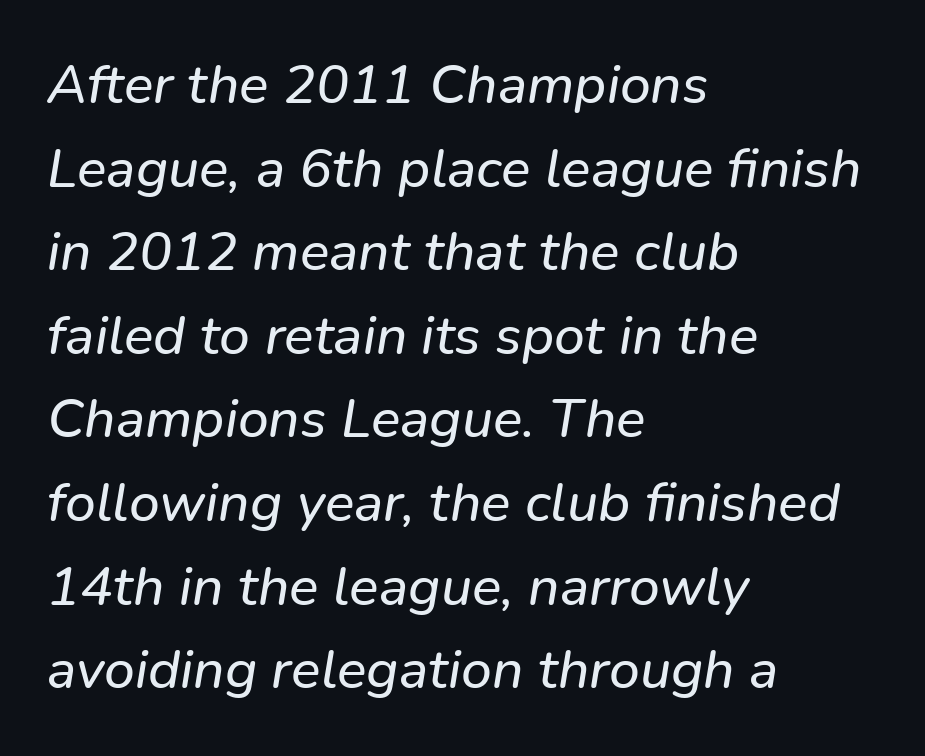
Q: Is the text italic (slanted)? A: Yes, it leans right by about 9 degrees.
Q: Is the text underlined? A: No.
Q: How is the paragraph aligned? A: Left-aligned.
Q: Is the spacing between letters normal or unusually wide? A: Normal.
Q: Is the spacing between lines tight, normal or loose? A: Normal.
Q: Width (condensed, normal, or wide)? A: Normal.
Q: Stroke contrast? A: Low.
Q: x-height? A: Medium.
Q: Monospaced? A: No.
